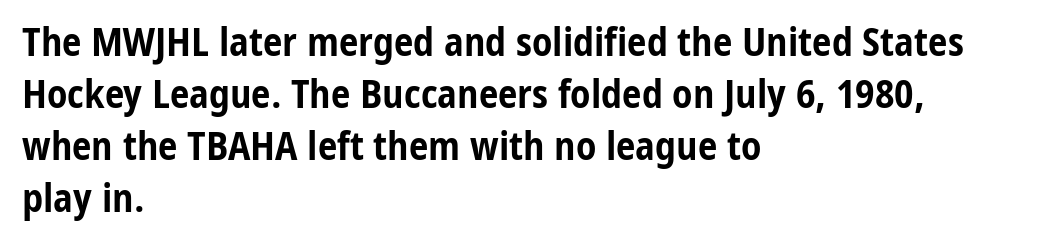
{"serif": "no", "italic": "no", "bold": "yes", "weight": "bold", "width": "condensed", "stroke_contrast": "low", "x_height": "medium", "monospaced": "no", "underline": "no", "align": "left", "line_spacing": "normal", "line_spacing_ratio": 1.33, "letter_spacing": "normal", "letter_spacing_em": 0.0, "glyph_px": 39}
